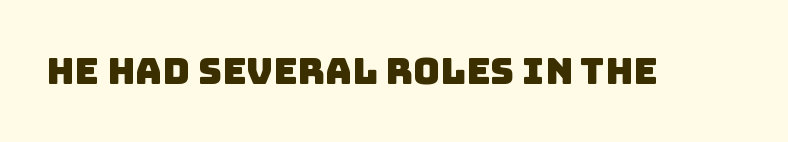
The image shows 37 px sans-serif type; set normal letter spacing, not underlined; low stroke contrast and a large x-height.
